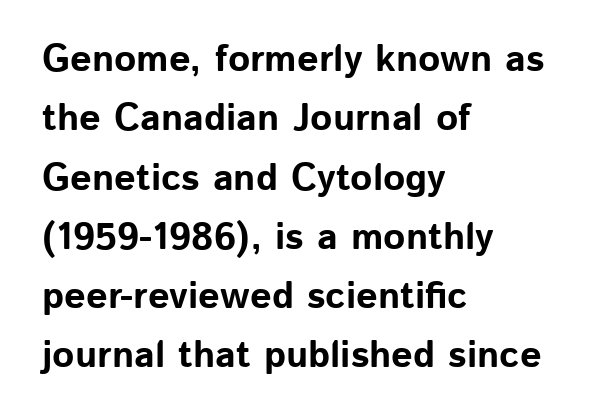
Q: Is the text bold? A: Yes.
Q: Is the text italic (slanted)? A: No, it is upright.
Q: Is the typeface a serif or a sans-serif typeface? A: Sans-serif.
Q: Is the text underlined? A: No.
Q: How is the paragraph aligned? A: Left-aligned.
Q: Is the spacing between letters normal or unusually wide? A: Normal.
Q: Is the spacing between lines tight, normal or loose? A: Normal.
Q: Width (condensed, normal, or wide)? A: Normal.
Q: Stroke contrast? A: Low.
Q: x-height? A: Medium.
Q: Monospaced? A: No.
